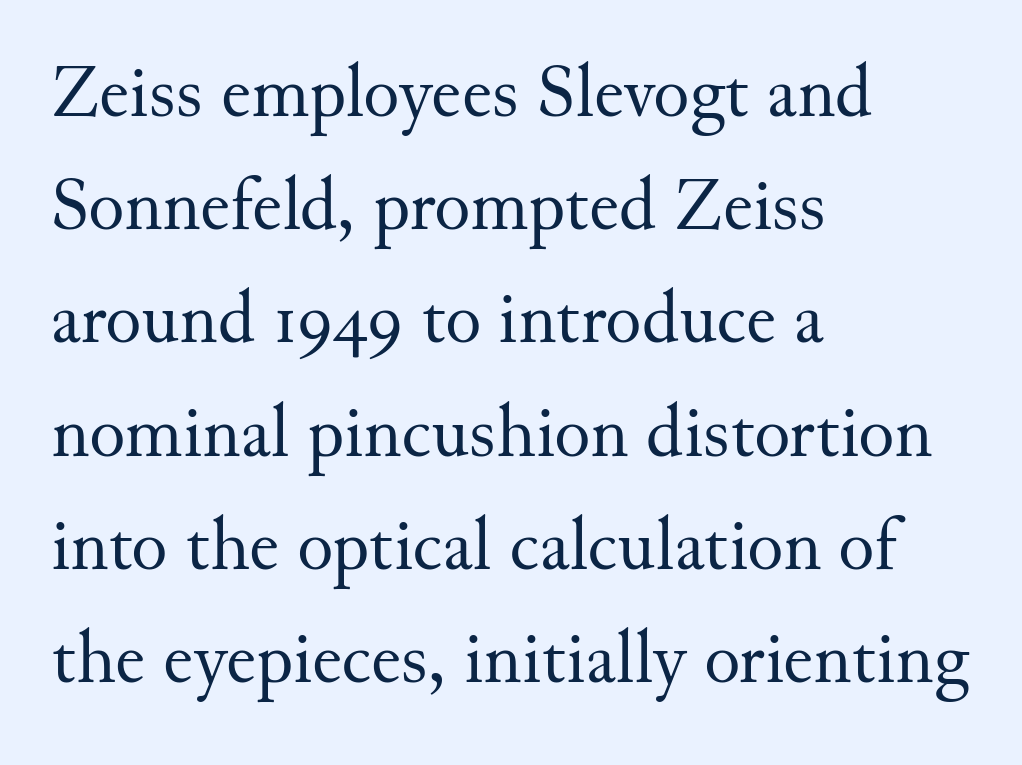
The letters carry serifs — small finishing strokes at the ends of their stems. The axis of the letterforms is exactly vertical. Letters have the restrained weight of plain body copy at most. Looks like regular typesetting: each glyph gets only the width it needs. A typesetter would call this leading conventional body-copy spacing.
